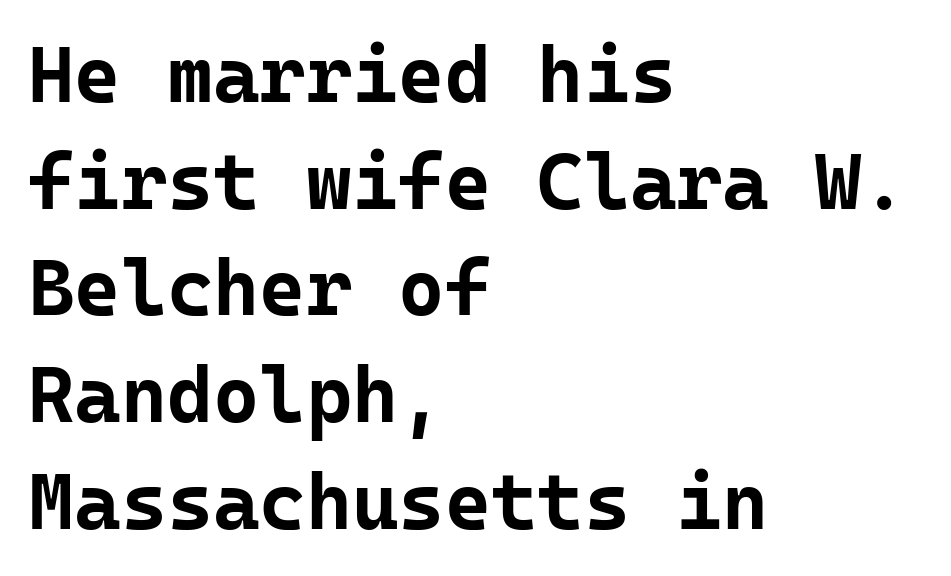
Designer's note — italics off, roman on. The letters march in equal steps, a hallmark of fixed-pitch type. Interline gaps are of average width in this sample. Observe the ordinary spacing: letters are neighbours, not strangers.
